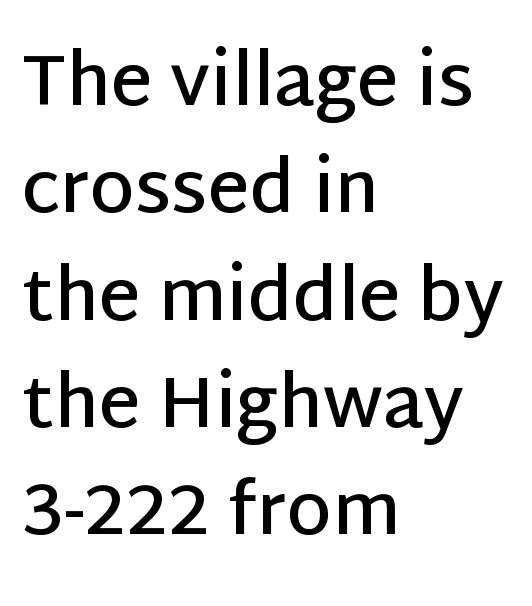
The image shows 72 px semibold sans-serif type, upright; set left-aligned, normal line spacing (1.49x), normal letter spacing, not underlined; low stroke contrast and a large x-height.
